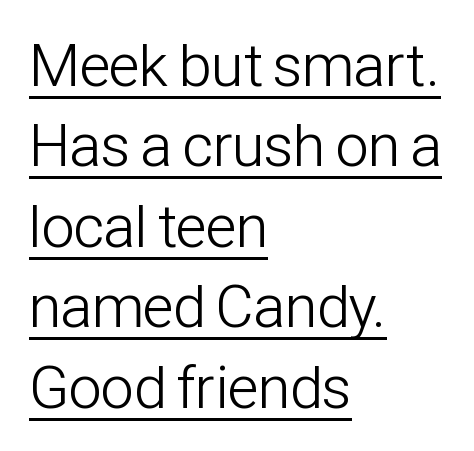
The image shows 60 px light, condensed sans-serif type, upright; set left-aligned, normal line spacing (1.34x), normal letter spacing, underlined; low stroke contrast and a medium x-height.
